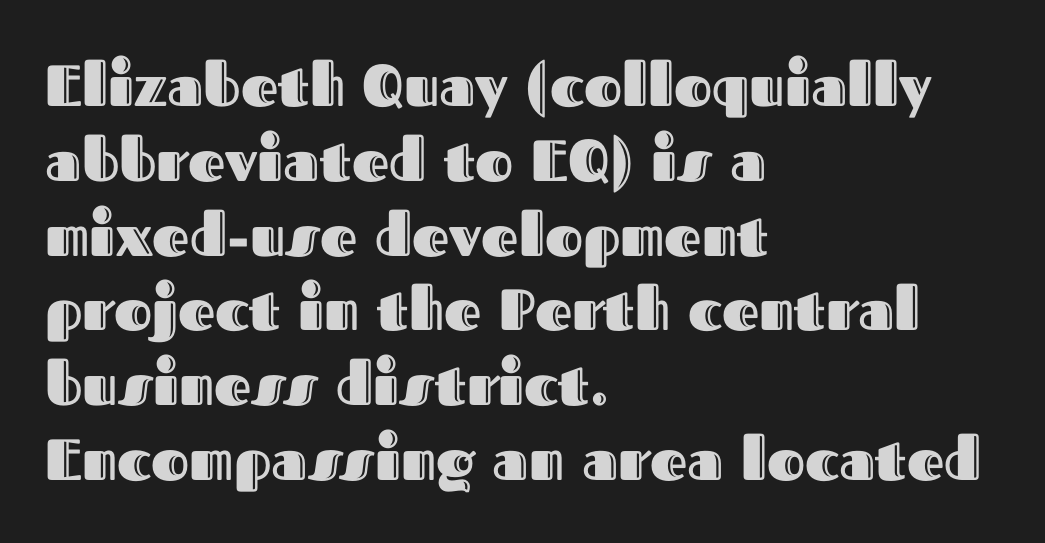
Q: Is the text italic (slanted)? A: No, it is upright.
Q: Is the text underlined? A: No.
Q: How is the paragraph aligned? A: Left-aligned.
Q: Is the spacing between letters normal or unusually wide? A: Normal.
Q: Is the spacing between lines tight, normal or loose? A: Normal.
Q: Width (condensed, normal, or wide)? A: Normal.
Q: x-height? A: Medium.
Q: Monospaced? A: No.
